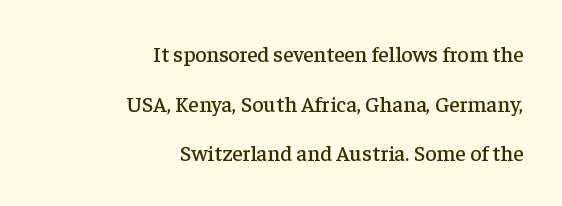
The image shows 22 px text type, upright; set right-aligned, loose line spacing (2.26x), normal letter spacing, not underlined.
